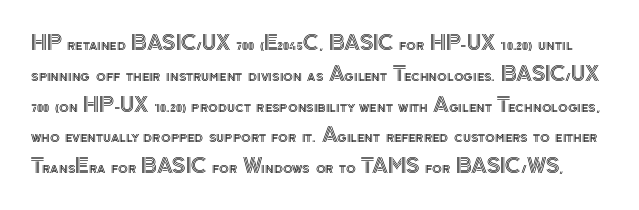
One glance says typical: line gaps are just what's usual. Posture: upright roman. Only glyphs here, with clear space below each row. Observe the ordinary spacing: letters are neighbours, not strangers.
